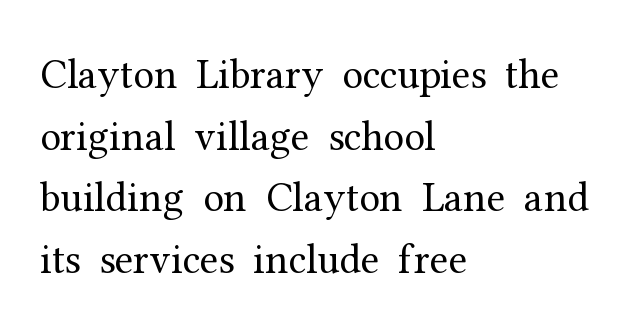
Q: Is the text bold? A: No.
Q: Is the text italic (slanted)? A: No, it is upright.
Q: Is the typeface a serif or a sans-serif typeface? A: Serif.
Q: Is the text underlined? A: No.
Q: How is the paragraph aligned? A: Left-aligned.
Q: Is the spacing between letters normal or unusually wide? A: Normal.
Q: Is the spacing between lines tight, normal or loose? A: Normal.
Q: Width (condensed, normal, or wide)? A: Normal.
Q: Stroke contrast? A: Medium.
Q: x-height? A: Medium.
Q: Monospaced? A: No.
